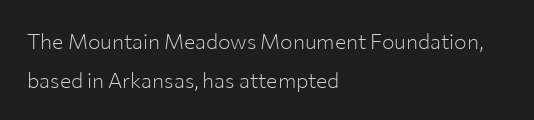
Heft: none added — not bold. Tall strokes in this sample are plumb rather than angled. Compared with a centered layout, this one pins lines to the left instead. You could call the tracking neutral — neither tight nor loose. The foot of each line stays bare and open.
